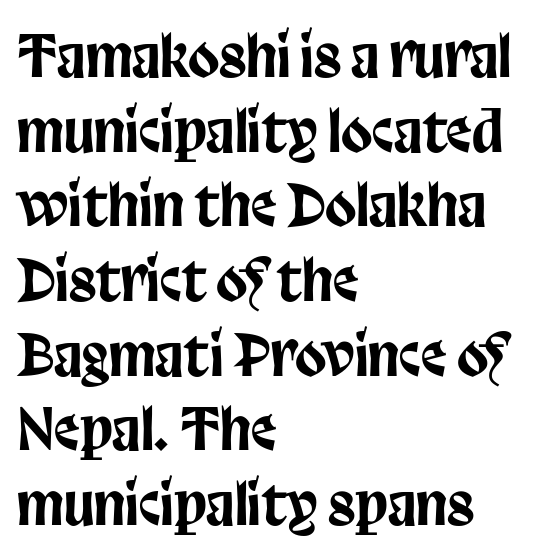
{"serif": "no", "italic": "no", "width": "condensed", "stroke_contrast": "low", "x_height": "large", "monospaced": "no", "underline": "no", "align": "left", "line_spacing": "normal", "line_spacing_ratio": 1.31, "letter_spacing": "normal", "letter_spacing_em": 0.0, "glyph_px": 57}
